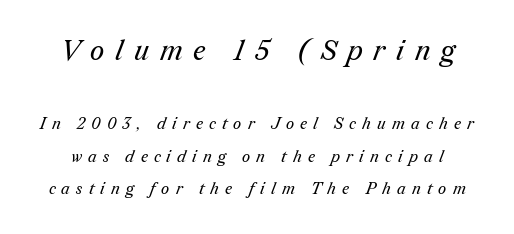
You could only call the tracking loose — the letters float apart. Proportional: the letters do not fall into vertical columns. To sum up the face: it has serifs. If you squint, the top block still reads clearly — it's the larger of the two. The line-height multiplier appears high, well above default. A clean baseline with only descenders dipping below it.
